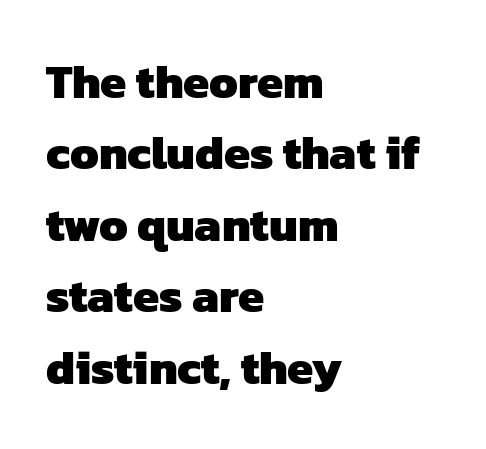
The image shows 47 px heavy sans-serif type; set left-aligned, normal line spacing (1.52x), normal letter spacing, not underlined; low stroke contrast and a medium x-height.
